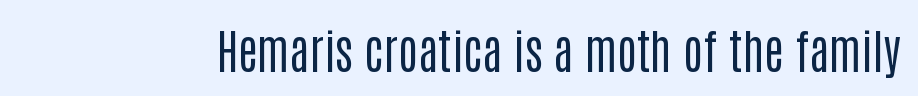
Here the designer chose a conventional face with non-uniform glyph widths. There is no visible air inserted between adjacent glyphs. The space beneath each line is pristine and unruled. Serif or sans? Sans — the stroke terminals are bare. When letters stand straight like this, we call the style roman or upright.
